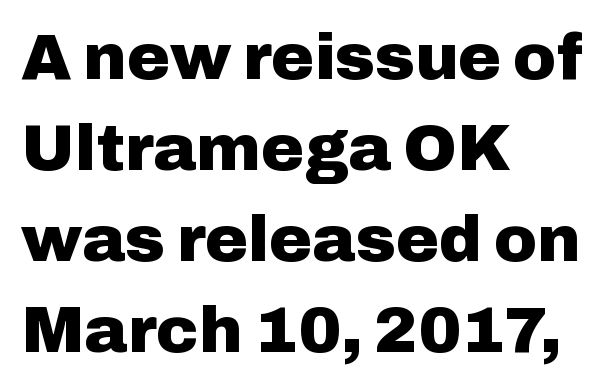
Line starts are locked; line ends wander. This sample uses a sans-serif face. Tracking value appears to be zero — textbook default spacing. Check the space under the baseline: it is left empty.
